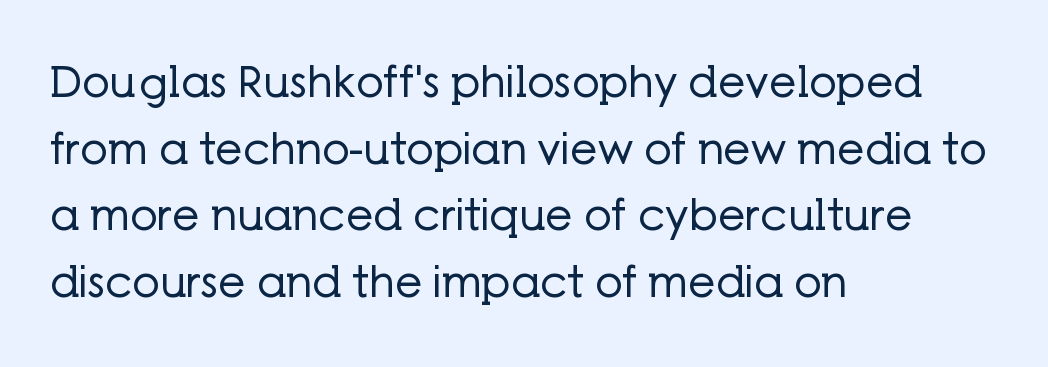
{"serif": "no", "italic": "no", "bold": "no", "weight": "regular", "width": "normal", "stroke_contrast": "low", "x_height": "medium", "monospaced": "no", "underline": "no", "align": "left", "line_spacing": "normal", "line_spacing_ratio": 1.55, "letter_spacing": "normal", "letter_spacing_em": 0.0, "glyph_px": 43}
